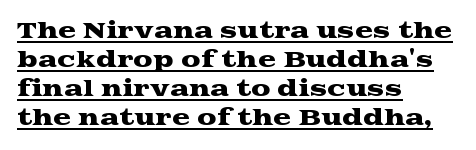
Q: Is the text italic (slanted)? A: No, it is upright.
Q: Is the text underlined? A: Yes.
Q: How is the paragraph aligned? A: Left-aligned.
Q: Is the spacing between letters normal or unusually wide? A: Normal.
Q: Is the spacing between lines tight, normal or loose? A: Normal.
